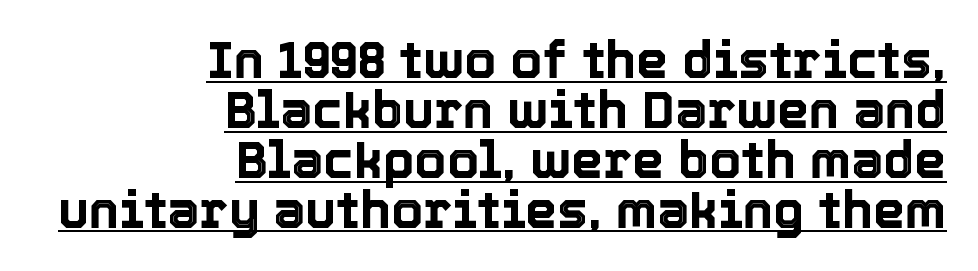
Think of a printed novel: that variable character pitch is what you see here. A roman cut, with each character standing at attention. If you drew a ruler down the right edge, every line would touch it. If you measured baseline to baseline, you'd find a short distance.
